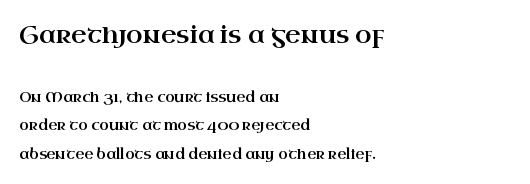
Q: Is the text italic (slanted)? A: No, it is upright.
Q: Is the text underlined? A: No.
Q: How is the paragraph aligned? A: Left-aligned.
Q: Is the spacing between letters normal or unusually wide? A: Normal.
Q: Is the spacing between lines tight, normal or loose? A: Loose.
Q: Which block of text is set in a larger size, the first (top) or the second (bottom)? A: The first (top) one.
